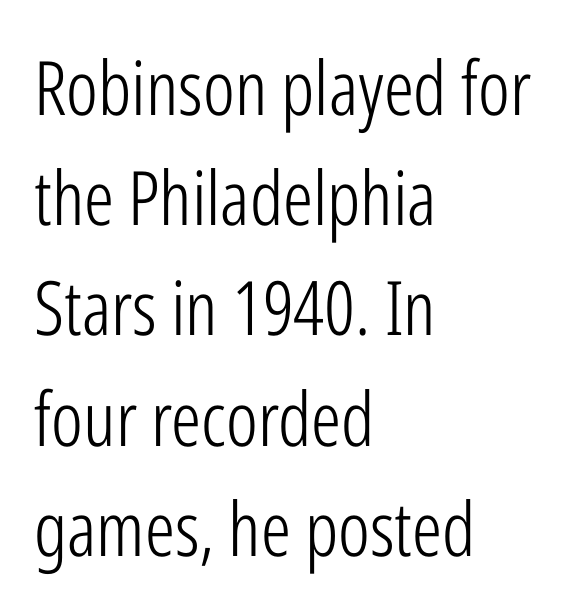
{"serif": "no", "italic": "no", "bold": "no", "weight": "light", "width": "condensed", "stroke_contrast": "low", "x_height": "medium", "monospaced": "no", "underline": "no", "align": "left", "line_spacing": "normal", "line_spacing_ratio": 1.47, "letter_spacing": "normal", "letter_spacing_em": 0.0, "glyph_px": 75}
